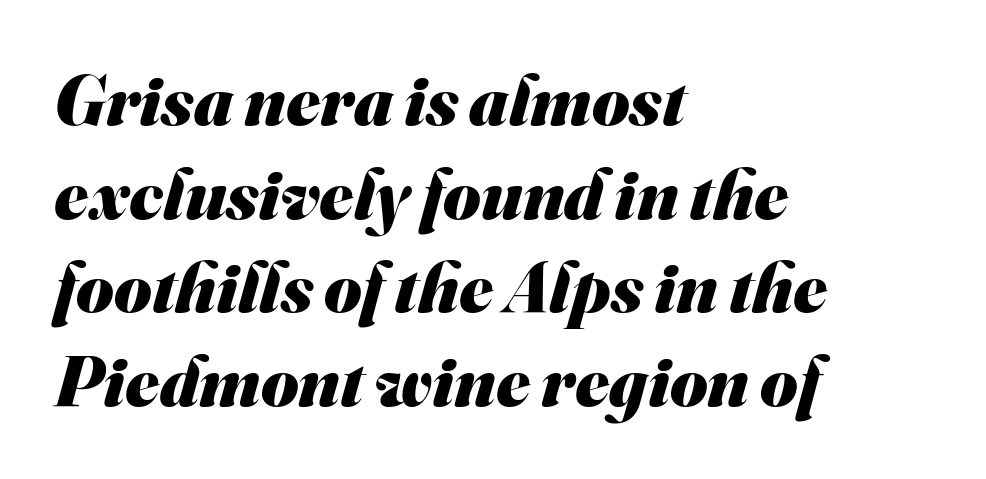
Reading down the column, the eye jumps a familiar distance to each next line. Plain, unruled lines of type. Serif or sans? Sans — the stroke terminals are bare. The letters advance in unequal steps, a hallmark of proportional type.
